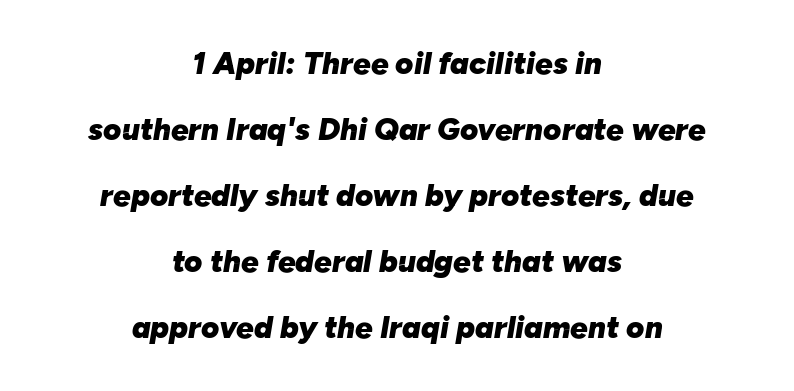
{"italic": "yes", "lean": "right", "slant_degrees": 10, "bold": "yes", "weight": "heavy", "width": "normal", "stroke_contrast": "low", "x_height": "medium", "monospaced": "no", "underline": "no", "align": "center", "line_spacing": "loose", "line_spacing_ratio": 2.13, "letter_spacing": "normal", "letter_spacing_em": 0.0, "glyph_px": 31}
